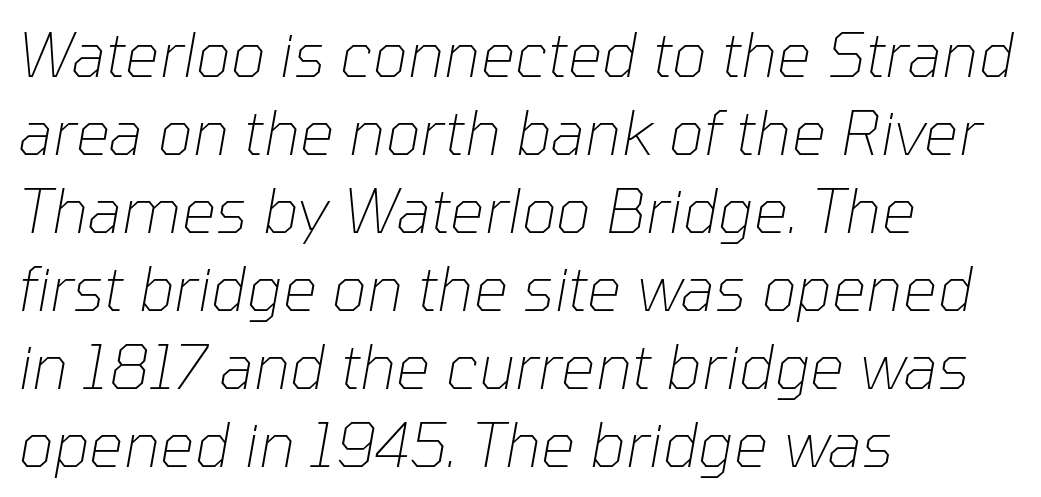
{"italic": "yes", "lean": "right", "slant_degrees": 10, "bold": "no", "weight": "thin", "width": "normal", "stroke_contrast": "low", "x_height": "medium", "monospaced": "no", "underline": "no", "align": "left", "line_spacing": "normal", "line_spacing_ratio": 1.28, "letter_spacing": "normal", "letter_spacing_em": 0.0, "glyph_px": 61}
